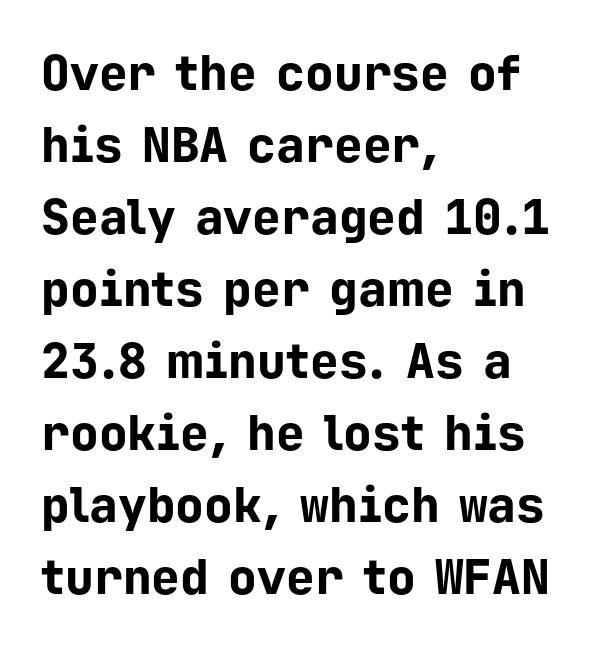
The image shows 48 px bold sans-serif type, upright, monospaced; set left-aligned, normal line spacing (1.5x), normal letter spacing, not underlined; low stroke contrast and a medium x-height.
